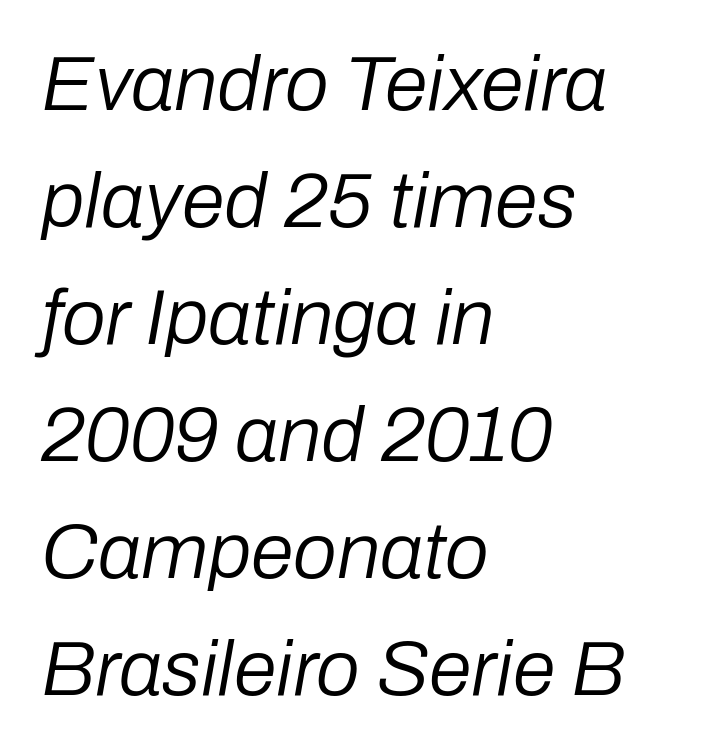
A classic flush-left, rag-right setting is used for this passage. An italicized treatment has been applied to the whole sample. A light-to-regular cut is what we see here. Each row of text sits above clean, open space. Proportional: the letters do not fall into vertical columns.
